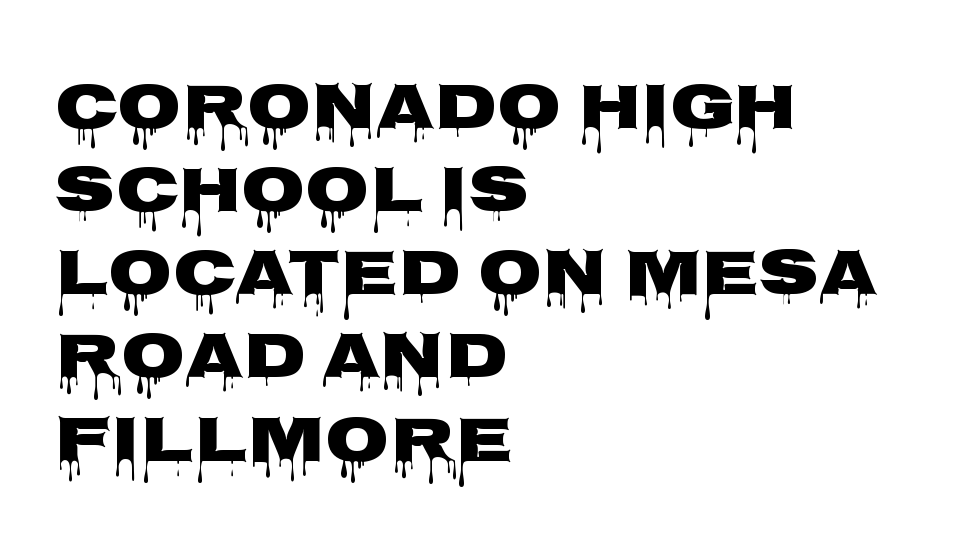
This rendering employs a face without finishing strokes, i.e., a sans-serif. You could not count columns in this text — the font is proportionally spaced. Each row of text sits above clean, open space. Is the block centered? No — it sits flush against the left margin.
